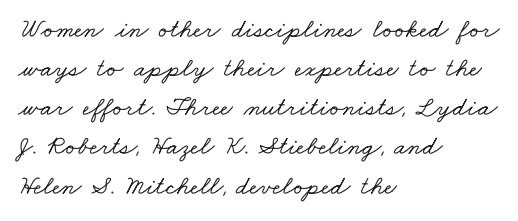
This block has exactly the height ordinary leading produces. Each word holds together tightly as a unit, with standard inter-letter gaps. In CSS terms this would be text-align: left. This rendering features lettering with no underline.
